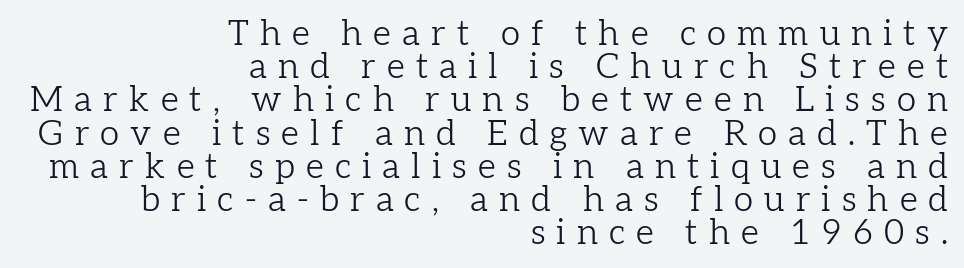
{"serif": "yes", "italic": "no", "bold": "no", "weight": "light", "width": "normal", "stroke_contrast": "low", "x_height": "medium", "monospaced": "no", "underline": "no", "align": "right", "line_spacing": "tight", "line_spacing_ratio": 0.95, "letter_spacing": "wide", "letter_spacing_em": 0.32, "glyph_px": 35}
